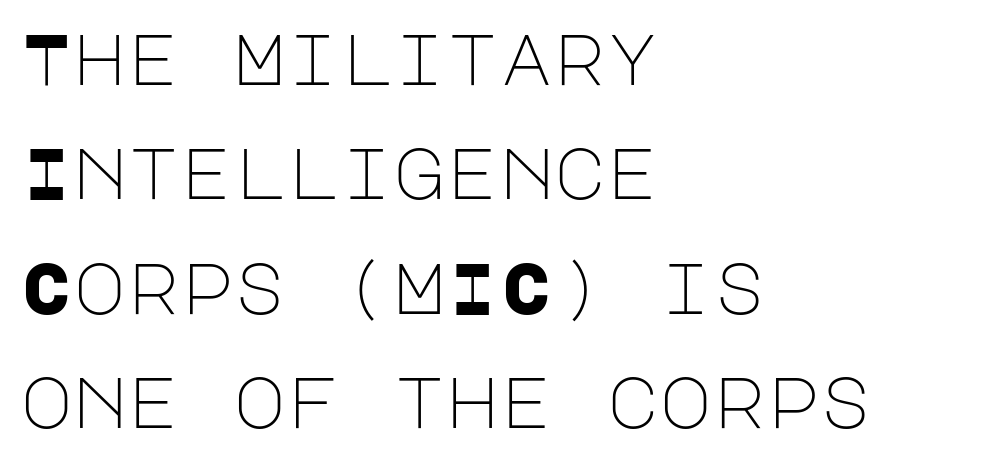
{"serif": "no", "italic": "no", "bold": "no", "weight": "light", "width": "normal", "stroke_contrast": "low", "x_height": "large", "underline": "no", "align": "left", "line_spacing": "normal", "line_spacing_ratio": 1.59, "letter_spacing": "normal", "letter_spacing_em": 0.0, "glyph_px": 72}
